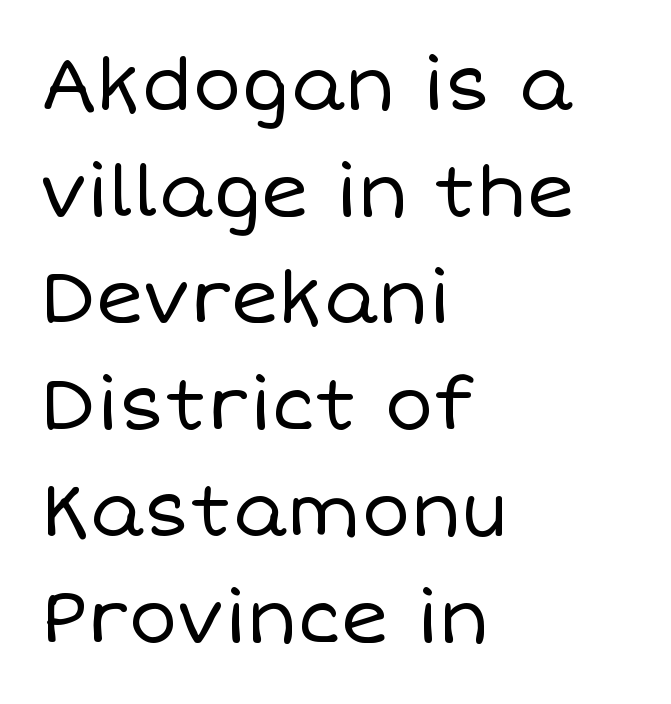
Q: Is the text bold? A: No.
Q: Is the text italic (slanted)? A: No, it is upright.
Q: Is the text underlined? A: No.
Q: How is the paragraph aligned? A: Left-aligned.
Q: Is the spacing between letters normal or unusually wide? A: Normal.
Q: Is the spacing between lines tight, normal or loose? A: Normal.
Q: Width (condensed, normal, or wide)? A: Normal.
Q: Stroke contrast? A: Low.
Q: x-height? A: Large.
Q: Monospaced? A: No.
